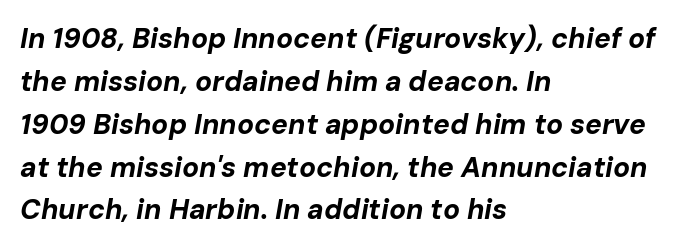
The image shows 28 px bold type, italic (leaning right); set left-aligned, normal line spacing (1.53x), normal letter spacing, not underlined; low stroke contrast and a medium x-height.
